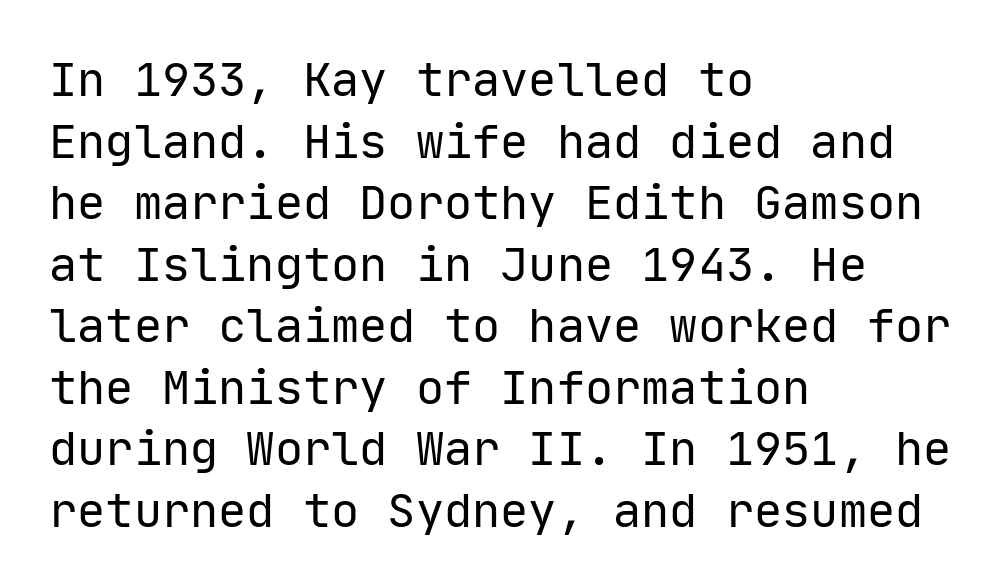
The image shows 47 px regular-weight sans-serif type, upright, monospaced; set left-aligned, normal line spacing (1.31x), normal letter spacing, not underlined; low stroke contrast and a medium x-height.
